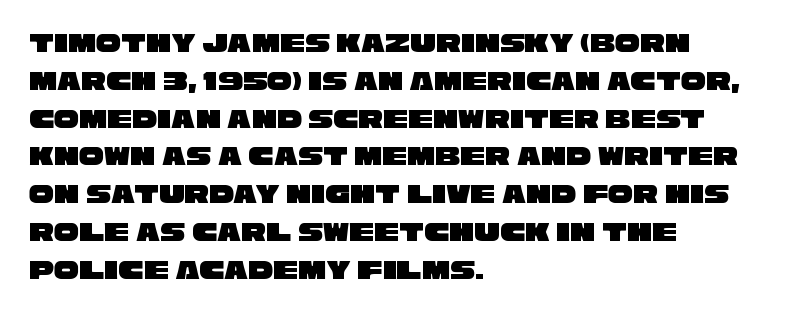
Q: Is the typeface a serif or a sans-serif typeface? A: Sans-serif.
Q: Is the text underlined? A: No.
Q: How is the paragraph aligned? A: Left-aligned.
Q: Is the spacing between letters normal or unusually wide? A: Normal.
Q: Is the spacing between lines tight, normal or loose? A: Normal.
Q: Width (condensed, normal, or wide)? A: Wide.
Q: Stroke contrast? A: Low.
Q: x-height? A: Large.
Q: Monospaced? A: No.
